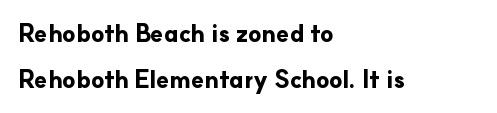
Q: Is the text bold? A: Yes.
Q: Is the text italic (slanted)? A: No, it is upright.
Q: Is the text underlined? A: No.
Q: How is the paragraph aligned? A: Left-aligned.
Q: Is the spacing between letters normal or unusually wide? A: Normal.
Q: Is the spacing between lines tight, normal or loose? A: Loose.
